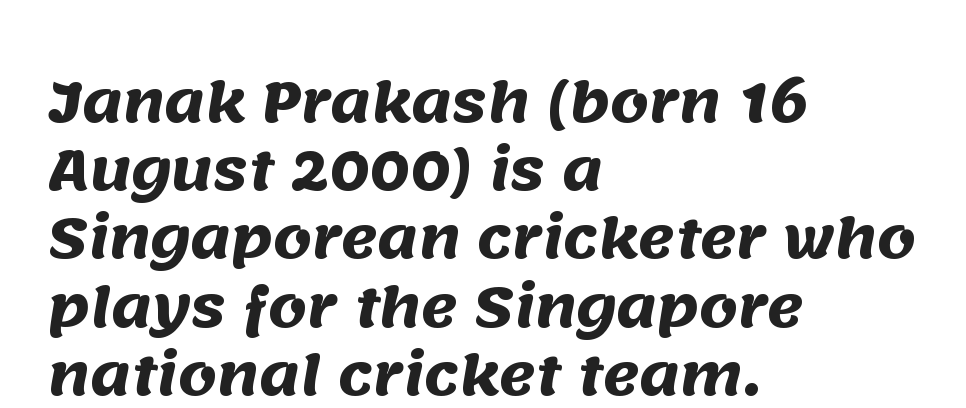
The image shows 55 px heavy sans-serif type; set left-aligned, line spacing 1.24x, normal letter spacing, not underlined; medium stroke contrast and a large x-height.
